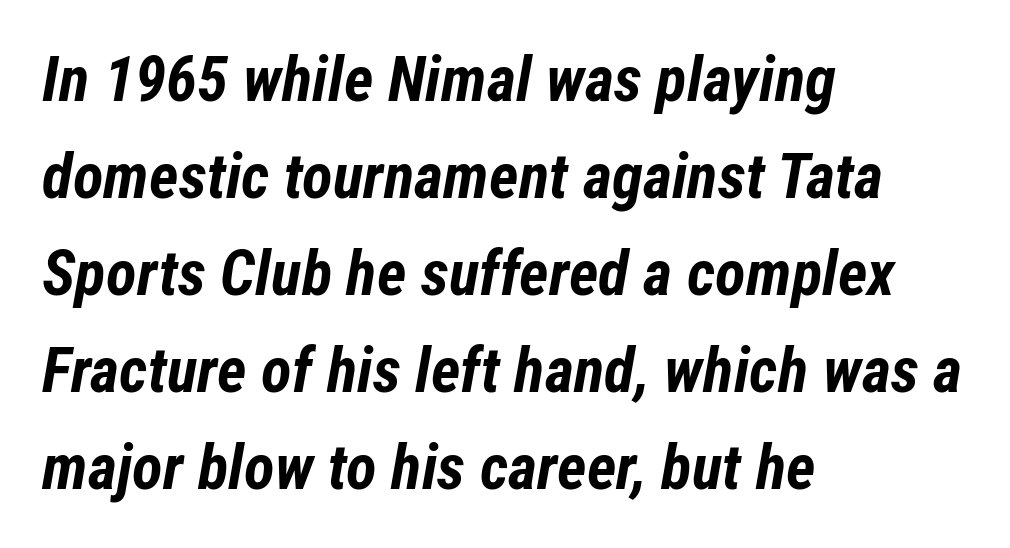
{"italic": "yes", "lean": "right", "slant_degrees": 12, "bold": "yes", "weight": "bold", "width": "condensed", "stroke_contrast": "low", "x_height": "medium", "monospaced": "no", "underline": "no", "align": "left", "line_spacing": "normal", "line_spacing_ratio": 1.54, "letter_spacing": "normal", "letter_spacing_em": 0.0, "glyph_px": 63}
